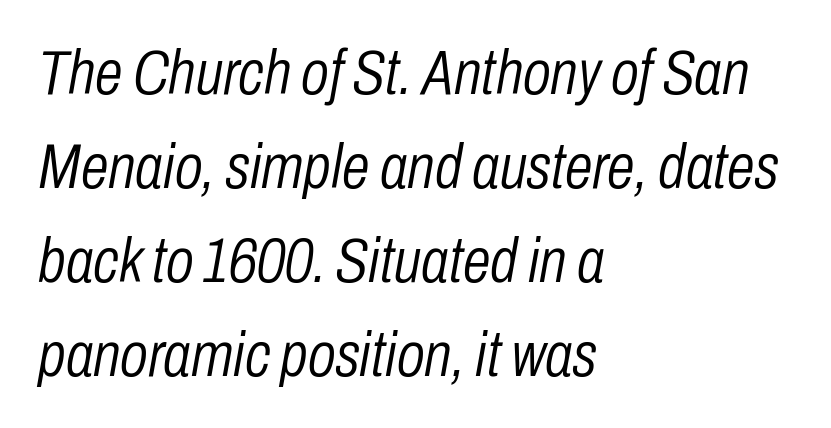
Underline: absent. The whole block is typeset with a tilt. The setting favours the left margin, as ordinary paragraphs usually do. On a weight scale, this lands at 450 or below.
